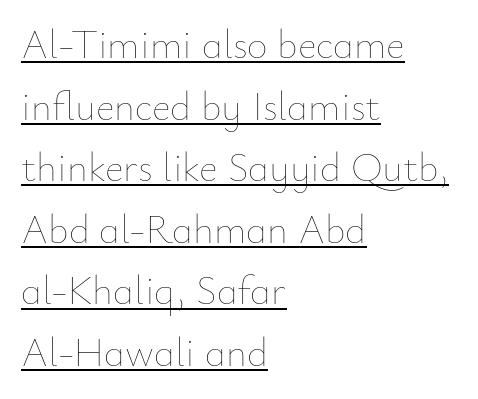
The face used here is proportionally spaced, like ordinary book or web type. Words appear dense and cohesive because spacing is normal. Is the stroke heavy? The answer is a plain regular-or-lighter. Each line of the rendering has a horizontal stroke beneath the glyphs. This sample is left-justified, so line endings fall wherever the words run out. Quick note: interline space is typical.
